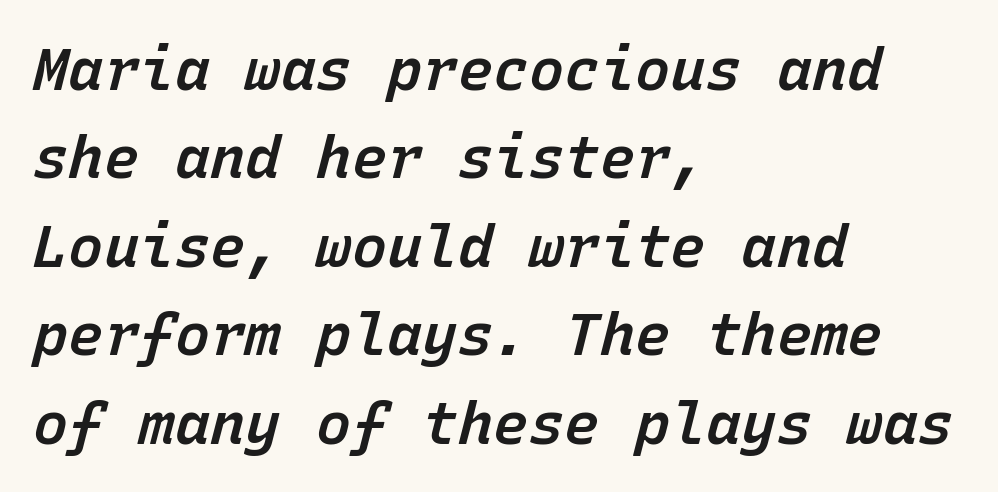
An italicized treatment has been applied to the whole sample. Think of a typewriter: that constant character pitch is what you see here. One glance says typical: line gaps are just what's usual. The compositor pushed each line to the left boundary.
